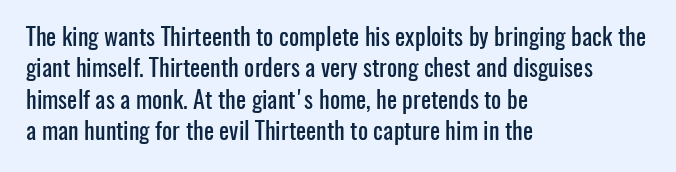
The image shows 24 px text type, upright; set left-aligned, normal line spacing (1.31x), normal letter spacing, not underlined.
